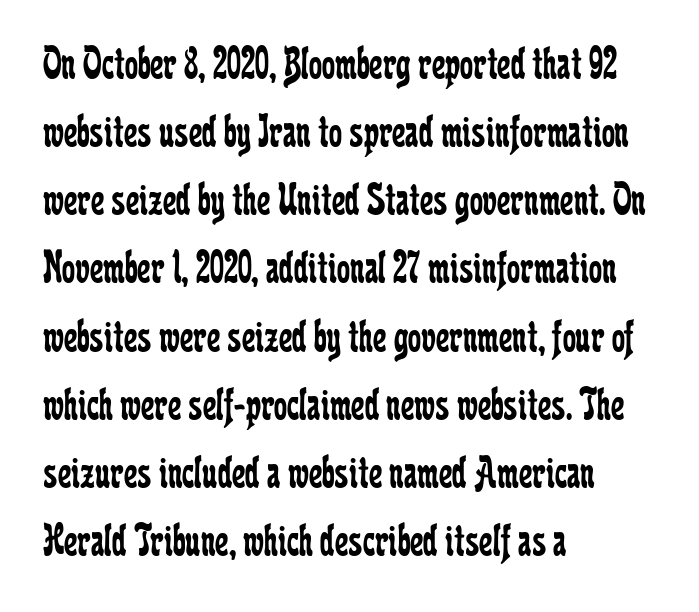
The lettering stays uniformly vertical, giving the passage a roman look. Honestly, the letter spacing is just normal — you wouldn't notice it. A bare baseline throughout the passage. Heft: none added — not bold. Does the leading feel generous? No, just average. The text block is weighted toward the left margin, trailing off unevenly rightward.
